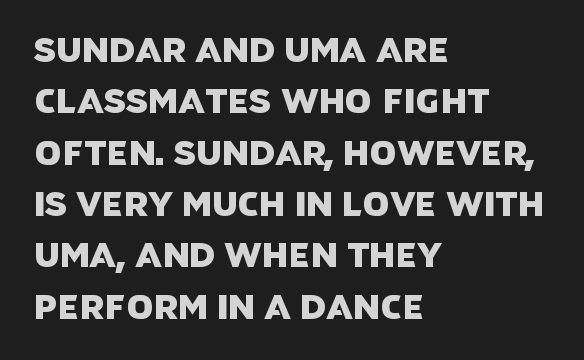
{"serif": "no", "width": "normal", "stroke_contrast": "low", "x_height": "large", "monospaced": "no", "underline": "no", "align": "left", "line_spacing": "normal", "line_spacing_ratio": 1.51, "letter_spacing": "normal", "letter_spacing_em": 0.0, "glyph_px": 34}
